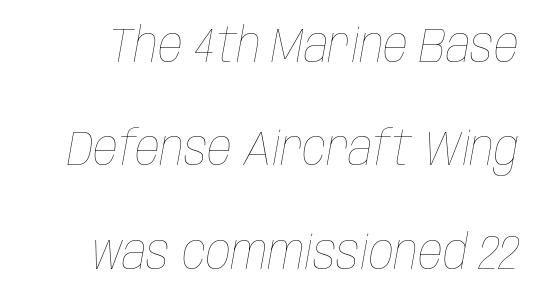
Q: Is the text bold? A: No.
Q: Is the text italic (slanted)? A: Yes, it leans right by about 10 degrees.
Q: Is the text underlined? A: No.
Q: Is the spacing between letters normal or unusually wide? A: Normal.
Q: Is the spacing between lines tight, normal or loose? A: Loose.
Q: Width (condensed, normal, or wide)? A: Condensed.
Q: Stroke contrast? A: Low.
Q: x-height? A: Large.
Q: Monospaced? A: No.
